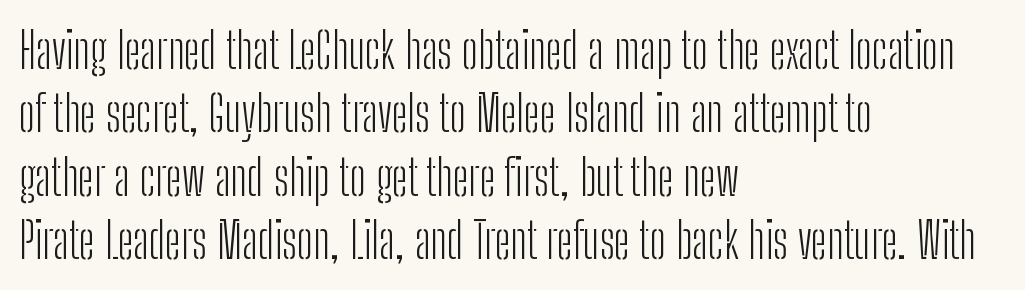
{"serif": "no", "italic": "no", "bold": "no", "weight": "light", "width": "condensed", "stroke_contrast": "low", "x_height": "medium", "monospaced": "no", "underline": "no", "align": "left", "line_spacing": "normal", "line_spacing_ratio": 1.27, "letter_spacing": "normal", "letter_spacing_em": 0.0, "glyph_px": 50}
